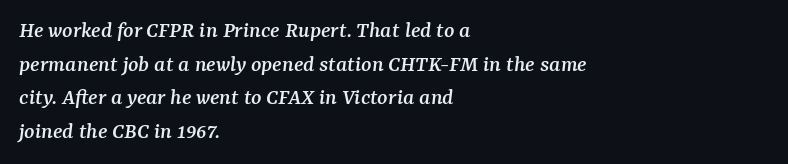
Words appear dense and cohesive because spacing is normal. Characters are canted at an angle relative to the baseline's perpendicular. The string is rendered with underlining switched off. These lines stack with their left ends in a neat column. These lines sit exactly where default settings would place them.
